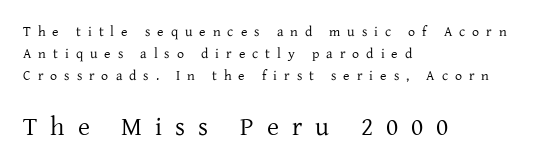
Q: Is the text bold? A: No.
Q: Is the text italic (slanted)? A: No, it is upright.
Q: Is the text underlined? A: No.
Q: How is the paragraph aligned? A: Left-aligned.
Q: Is the spacing between letters normal or unusually wide? A: Unusually wide.
Q: Is the spacing between lines tight, normal or loose? A: Normal.
Q: Which block of text is set in a larger size, the first (top) or the second (bottom)? A: The second (bottom) one.
